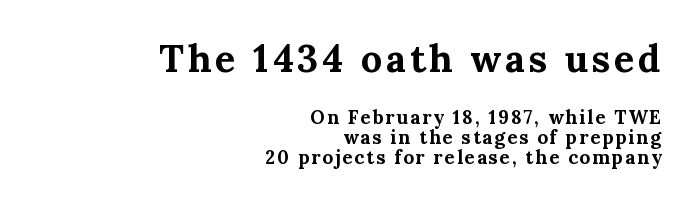
The passage shown is not underscored anywhere. Students, this is bold: see how much ink each stroke carries. This sample uses an upright cut, with every glyph sitting square on the baseline. Whoever set this chose condensed vertical rhythm over breathing room. What kind of face is this? One with serifs.
